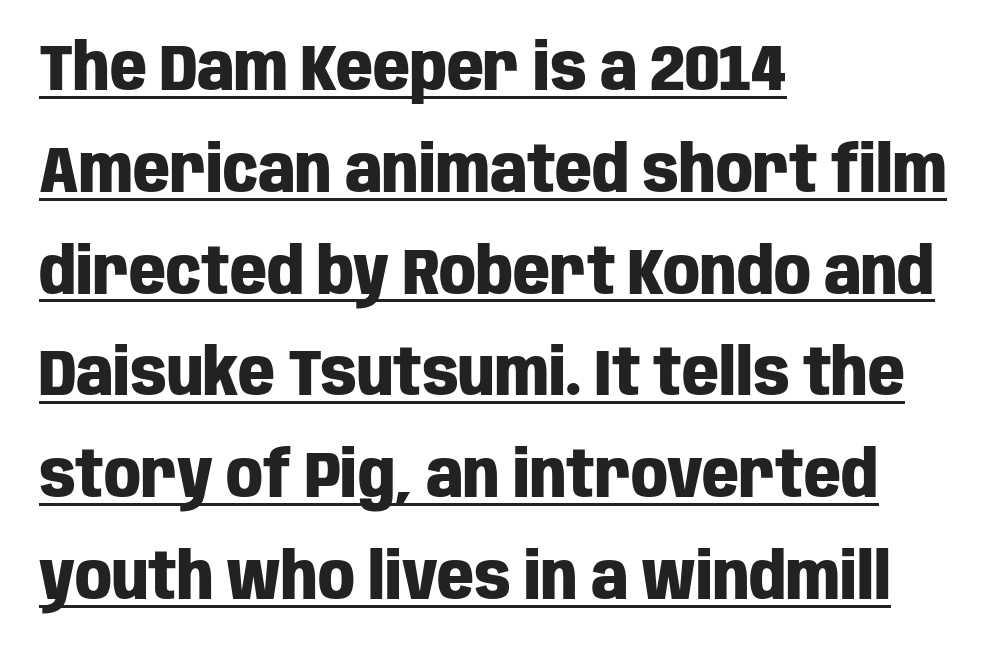
The specimen includes a rule beneath the text block's lines. Horizontally, the lines are justified to the leading edge only. The letters stand upright; this is a roman face. Caption: standard tracking, unaltered.
